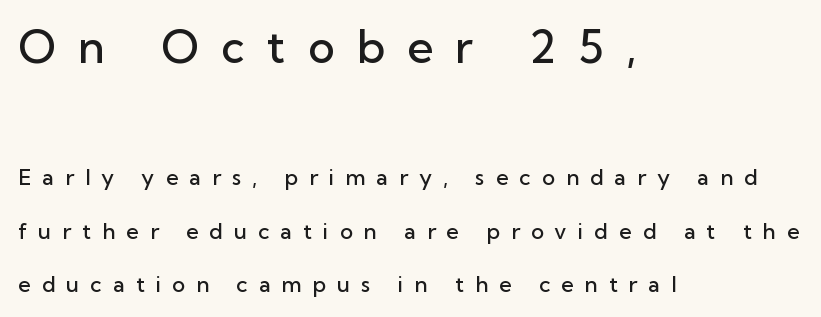
The image shows 45 px semibold sans-serif type, upright; set left-aligned, loose line spacing (2.43x), unusually wide letter spacing (+0.5 em), not underlined; the first (top) block is 2.05x larger; low stroke contrast and a medium x-height.
